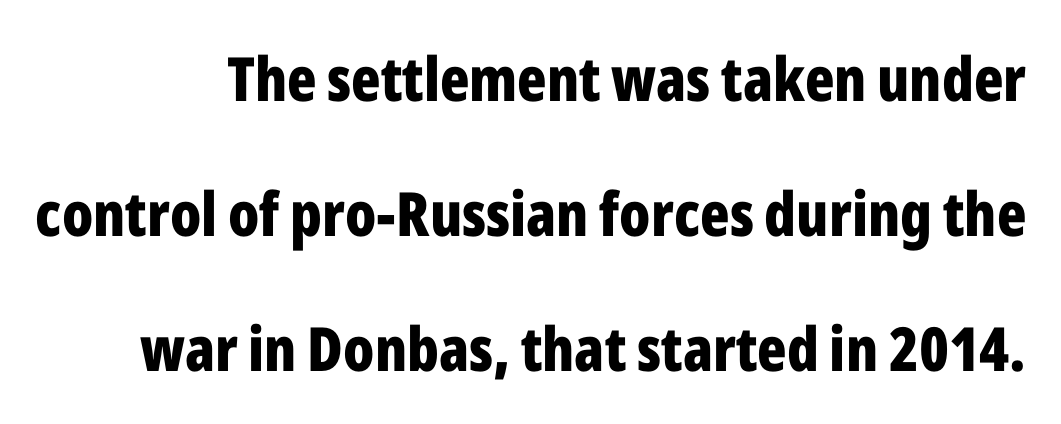
The letters stand straight up with perfectly vertical stems. Heavy, bold letterforms. A typesetter would call this proportional, since set widths differ per character. Any mark beneath the type? The region is blank. Notice the wide empty band between every row — that's loose leading.
